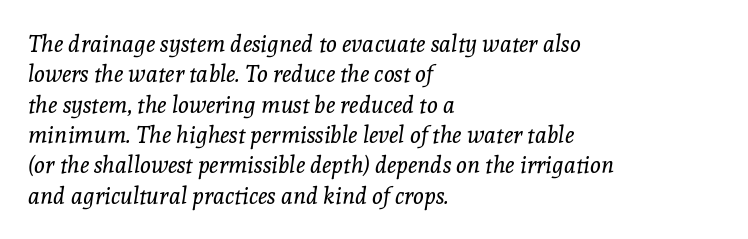
Q: Is the text bold? A: No.
Q: Is the text italic (slanted)? A: Yes, it leans right by about 8 degrees.
Q: Is the text underlined? A: No.
Q: How is the paragraph aligned? A: Left-aligned.
Q: Is the spacing between letters normal or unusually wide? A: Normal.
Q: Is the spacing between lines tight, normal or loose? A: Normal.
